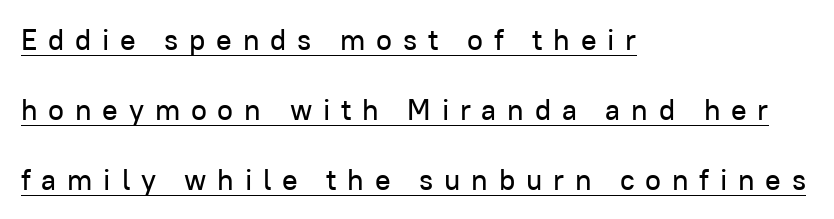
{"serif": "no", "italic": "no", "width": "normal", "stroke_contrast": "low", "x_height": "medium", "monospaced": "no", "underline": "yes", "align": "left", "line_spacing": "loose", "line_spacing_ratio": 2.41, "letter_spacing": "wide", "letter_spacing_em": 0.37, "glyph_px": 29}
